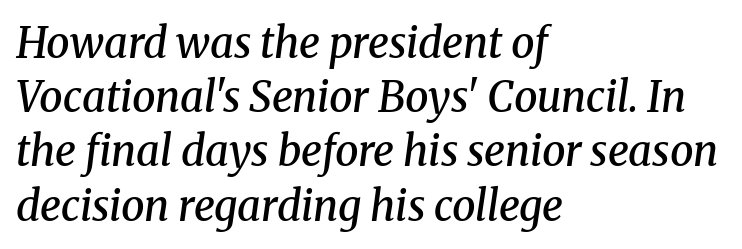
Q: Is the text bold? A: Semi-bold.
Q: Is the text italic (slanted)? A: Yes, it leans right by about 8 degrees.
Q: Is the typeface a serif or a sans-serif typeface? A: Serif.
Q: Is the text underlined? A: No.
Q: How is the paragraph aligned? A: Left-aligned.
Q: Is the spacing between letters normal or unusually wide? A: Normal.
Q: Is the spacing between lines tight, normal or loose? A: Normal.
Q: Width (condensed, normal, or wide)? A: Normal.
Q: Stroke contrast? A: Medium.
Q: x-height? A: Medium.
Q: Monospaced? A: No.
